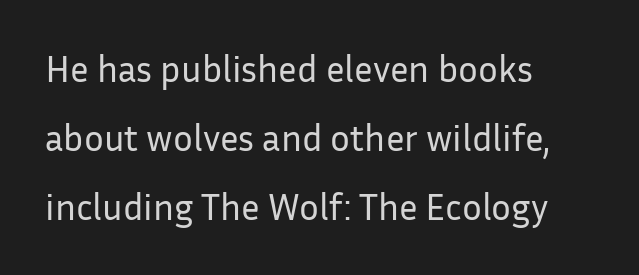
Q: Is the text bold? A: No.
Q: Is the text italic (slanted)? A: No, it is upright.
Q: Is the typeface a serif or a sans-serif typeface? A: Sans-serif.
Q: Is the text underlined? A: No.
Q: How is the paragraph aligned? A: Left-aligned.
Q: Is the spacing between letters normal or unusually wide? A: Normal.
Q: Width (condensed, normal, or wide)? A: Normal.
Q: Stroke contrast? A: Low.
Q: x-height? A: Medium.
Q: Monospaced? A: No.
